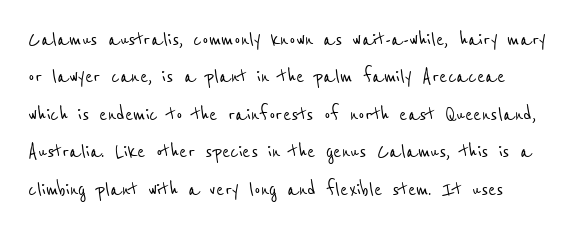
The image shows 24 px text type; set normal line spacing (1.56x), normal letter spacing, not underlined.
